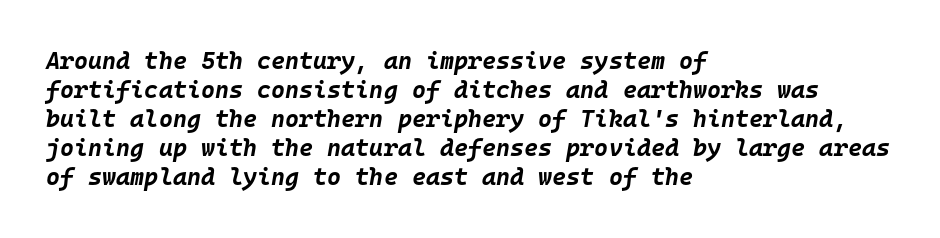
The image shows 24 px bold type, italic (leaning right); set left-aligned, line spacing 1.21x, normal letter spacing, not underlined.
